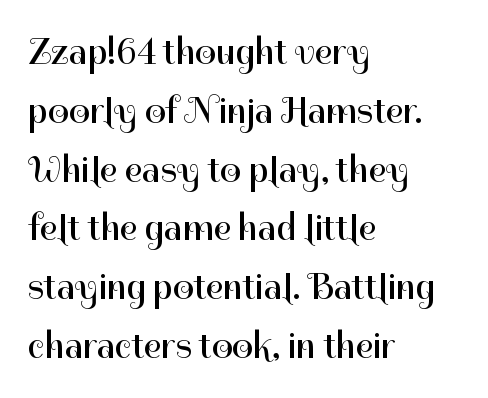
Q: Is the text bold? A: No.
Q: Is the text italic (slanted)? A: No, it is upright.
Q: Is the typeface a serif or a sans-serif typeface? A: Sans-serif.
Q: Is the text underlined? A: No.
Q: How is the paragraph aligned? A: Left-aligned.
Q: Is the spacing between letters normal or unusually wide? A: Normal.
Q: Is the spacing between lines tight, normal or loose? A: Normal.
Q: Width (condensed, normal, or wide)? A: Normal.
Q: Stroke contrast? A: High.
Q: x-height? A: Medium.
Q: Monospaced? A: No.
